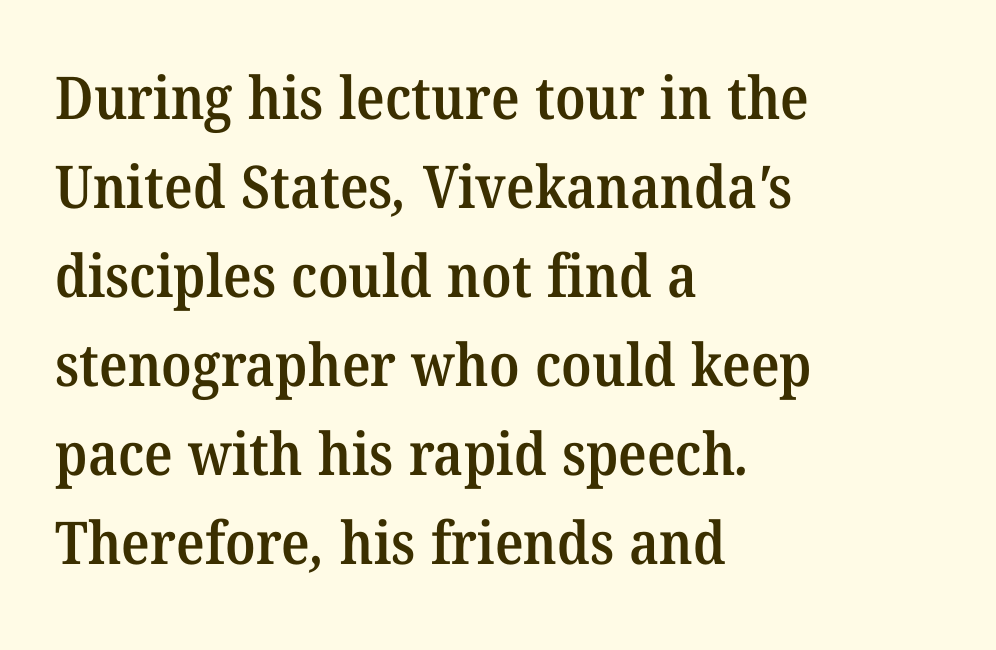
Horizontal alignment here is leftward, the default for most running prose. Whoever set this chose a conventional vertical rhythm. Letters rest on an invisible, unmarked baseline. Each word holds together tightly as a unit, with standard inter-letter gaps.
